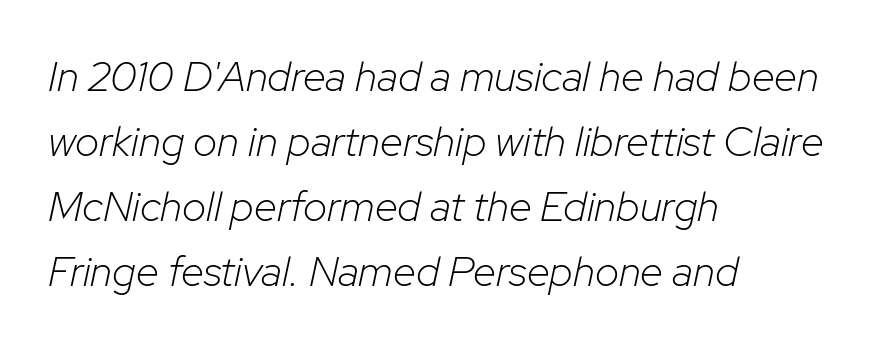
{"italic": "yes", "lean": "right", "slant_degrees": 12, "bold": "no", "weight": "light", "width": "normal", "stroke_contrast": "low", "x_height": "medium", "monospaced": "no", "underline": "no", "align": "left", "line_spacing": "normal", "line_spacing_ratio": 1.55, "letter_spacing": "normal", "letter_spacing_em": 0.0, "glyph_px": 42}
